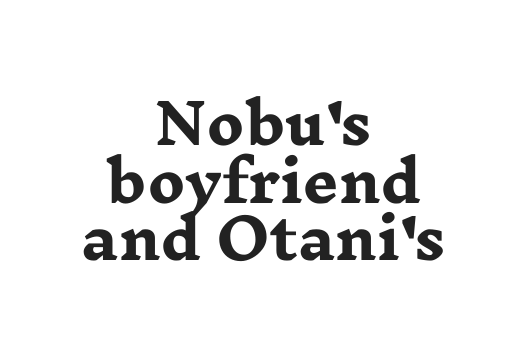
The image shows 56 px heavy, wide serif type, upright; set centered, tight line spacing (1.03x), normal letter spacing, not underlined; low stroke contrast and a medium x-height.
